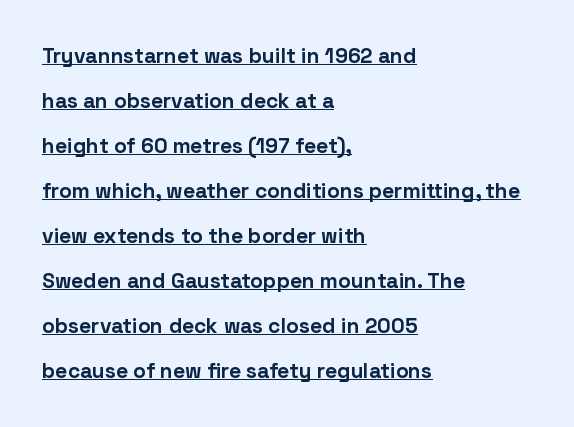
The image shows 21 px bold type, upright; set left-aligned, loose line spacing (2.14x), normal letter spacing, underlined.
